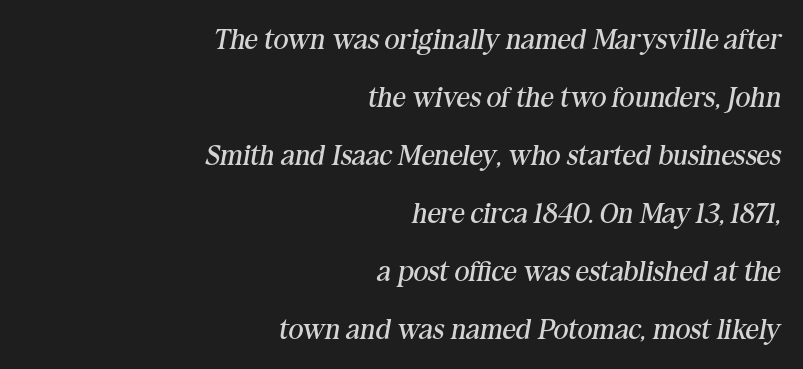
{"serif": "yes", "italic": "yes", "lean": "right", "slant_degrees": 10, "bold": "no", "weight": "regular", "width": "normal", "stroke_contrast": "medium", "x_height": "medium", "monospaced": "no", "underline": "no", "align": "right", "line_spacing": "loose", "line_spacing_ratio": 2.0, "letter_spacing": "normal", "letter_spacing_em": 0.0, "glyph_px": 29}
